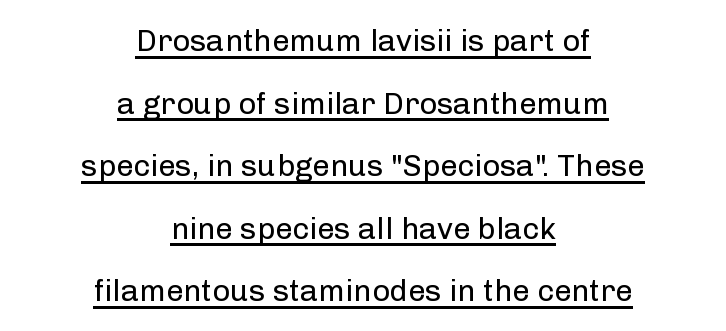
Q: Is the text bold? A: No.
Q: Is the text italic (slanted)? A: No, it is upright.
Q: Is the typeface a serif or a sans-serif typeface? A: Sans-serif.
Q: Is the text underlined? A: Yes.
Q: How is the paragraph aligned? A: Centered.
Q: Is the spacing between letters normal or unusually wide? A: Normal.
Q: Is the spacing between lines tight, normal or loose? A: Loose.
Q: Width (condensed, normal, or wide)? A: Normal.
Q: Stroke contrast? A: Low.
Q: x-height? A: Medium.
Q: Monospaced? A: No.
